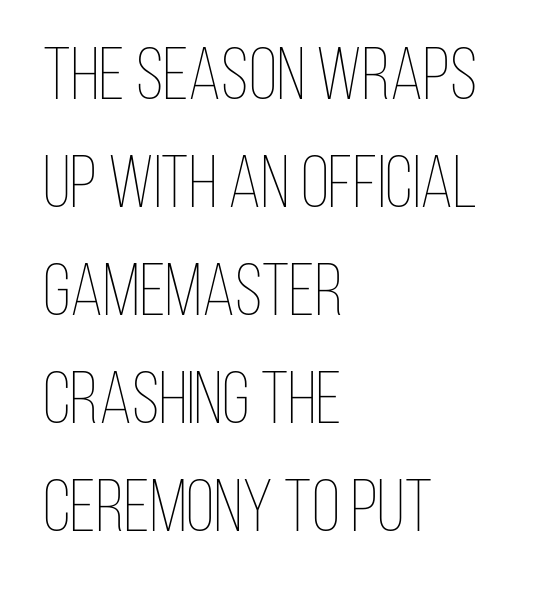
No chunkiness to these letters — they're not bold. In CSS terms this would be text-align: left. Posture: straight, roman, zero tilt. Nothing unusual about the tracking: characters are spaced as the font intends. The line-height multiplier appears to be the usual default.
